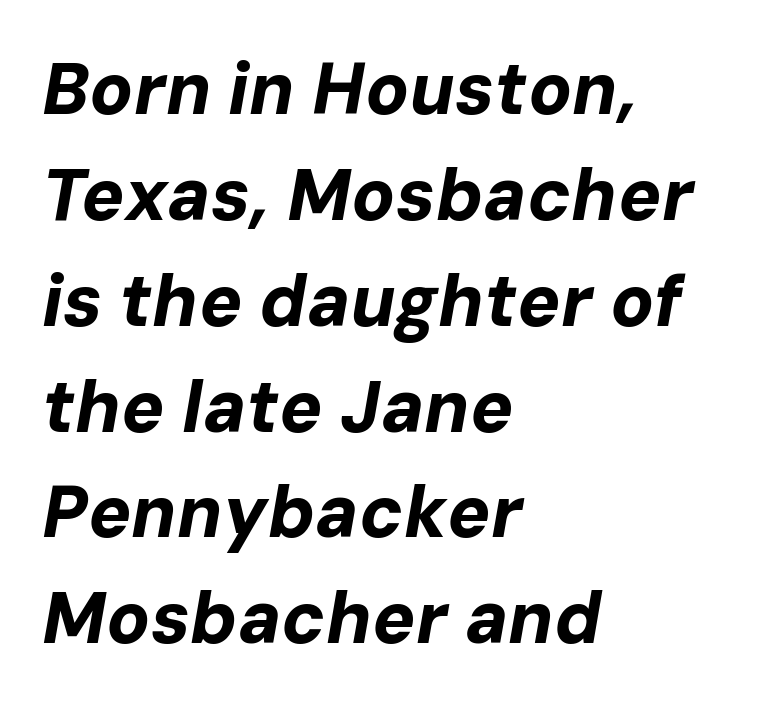
Quick note: interline space is typical. You can tell it's italic because the verticals aren't actually vertical. Nothing unusual about the tracking: characters are spaced as the font intends. Underlining? Definitely not there. This sample has the flowing, uneven cadence of proportional lettering.
